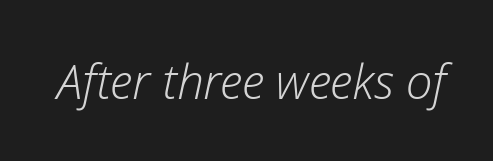
{"italic": "yes", "lean": "right", "slant_degrees": 12, "bold": "no", "weight": "light", "width": "normal", "stroke_contrast": "low", "x_height": "medium", "monospaced": "no", "underline": "no", "letter_spacing": "normal", "letter_spacing_em": 0.0, "glyph_px": 48}
